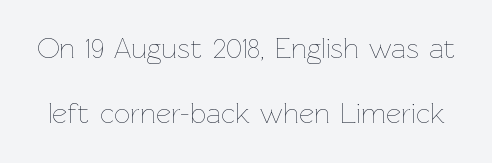
The passage shown has conventional tracking throughout. Heaviness? Minimal to ordinary, like unemphasized prose. Do the letters lean? They stand straight. The block of text is sparse from top to bottom, with ample space between rows.
